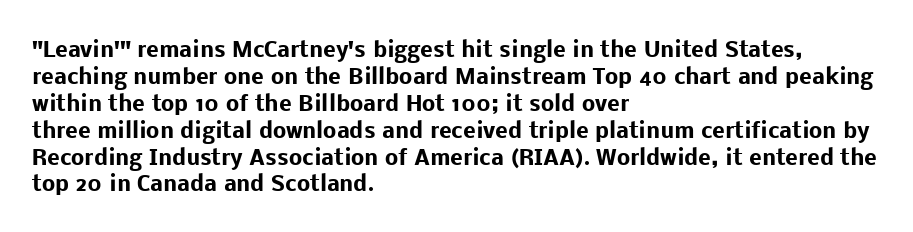
Which margin do the lines hug? The left one — the right edge is uneven. The foot of each line stays bare and open. Strokes here are thick enough to call this a true bold. Does the lettering tilt? It doesn't — this is upright. You could call the tracking neutral — neither tight nor loose. Interline gaps are of average width in this sample.
